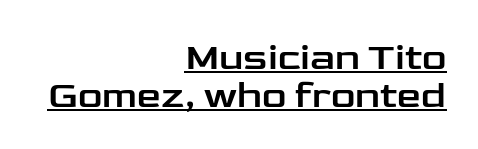
Q: Is the text italic (slanted)? A: No, it is upright.
Q: Is the typeface a serif or a sans-serif typeface? A: Sans-serif.
Q: Is the text underlined? A: Yes.
Q: How is the paragraph aligned? A: Right-aligned.
Q: Is the spacing between letters normal or unusually wide? A: Normal.
Q: Is the spacing between lines tight, normal or loose? A: Tight.
Q: Width (condensed, normal, or wide)? A: Wide.
Q: Stroke contrast? A: Low.
Q: x-height? A: Medium.
Q: Monospaced? A: No.
